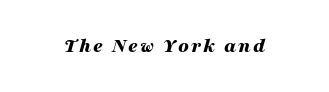
Caption: bold face, heavy strokes. Underline: absent. Italic: yes, the glyphs are oblique.
